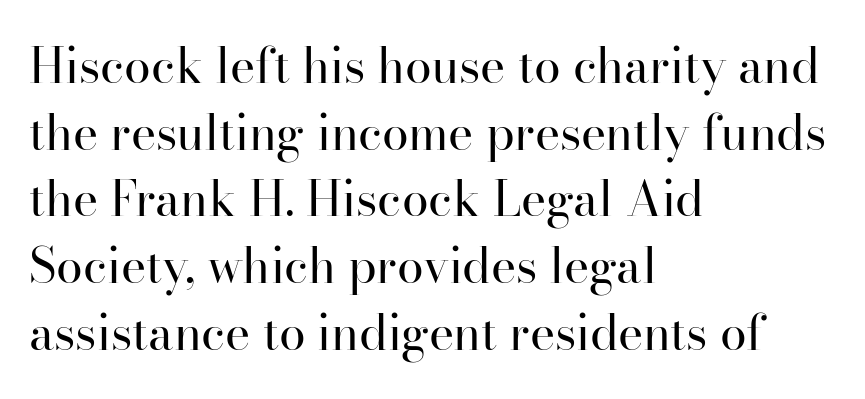
In terms of letterspacing, this is plain default setting. Descenders hang freely into open space. Serifs: yes, visible at the terminals of the letterforms. Think standard paragraph weight, or any step lighter than that. The letters stand straight up with perfectly vertical stems.
